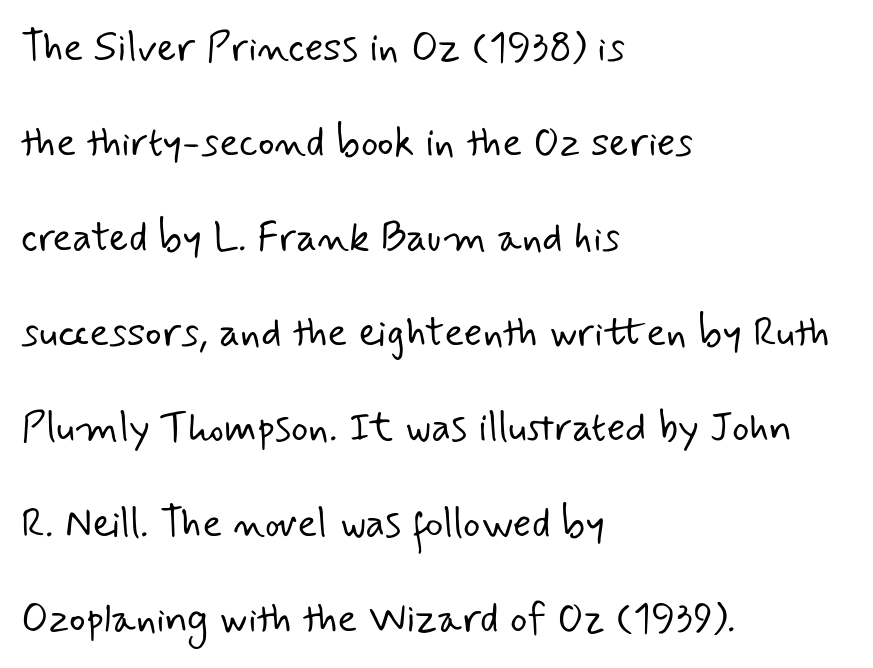
{"serif": "no", "bold": "no", "weight": "light", "width": "normal", "stroke_contrast": "low", "x_height": "small", "monospaced": "no", "underline": "no", "align": "left", "line_spacing": "loose", "line_spacing_ratio": 2.32, "letter_spacing": "normal", "letter_spacing_em": 0.0, "glyph_px": 41}
